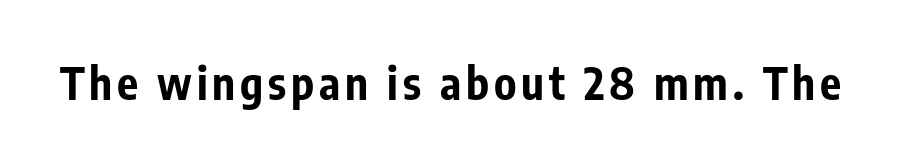
The image shows 44 px bold, condensed sans-serif type, upright; set not underlined; low stroke contrast and a medium x-height.
